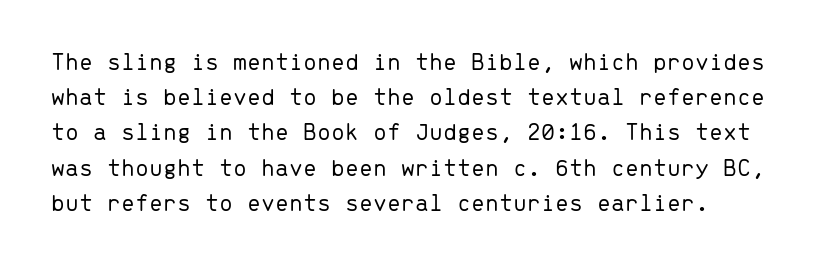
Q: Is the text bold? A: No.
Q: Is the text italic (slanted)? A: No, it is upright.
Q: Is the text underlined? A: No.
Q: Is the spacing between letters normal or unusually wide? A: Normal.
Q: Is the spacing between lines tight, normal or loose? A: Normal.
